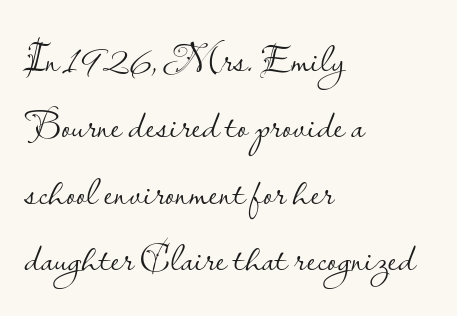
Q: Is the text bold? A: No.
Q: Is the text italic (slanted)? A: Yes.
Q: Is the typeface a serif or a sans-serif typeface? A: Sans-serif.
Q: Is the text underlined? A: No.
Q: How is the paragraph aligned? A: Left-aligned.
Q: Is the spacing between letters normal or unusually wide? A: Normal.
Q: Is the spacing between lines tight, normal or loose? A: Normal.
Q: Width (condensed, normal, or wide)? A: Normal.
Q: Stroke contrast? A: Low.
Q: x-height? A: Small.
Q: Monospaced? A: No.
